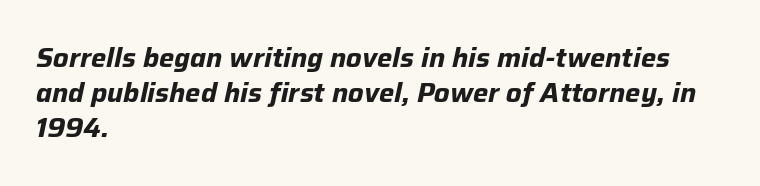
Q: Is the text bold? A: Yes.
Q: Is the text italic (slanted)? A: Yes, it leans right by about 12 degrees.
Q: Is the text underlined? A: No.
Q: How is the paragraph aligned? A: Left-aligned.
Q: Is the spacing between letters normal or unusually wide? A: Normal.
Q: Is the spacing between lines tight, normal or loose? A: Normal.
